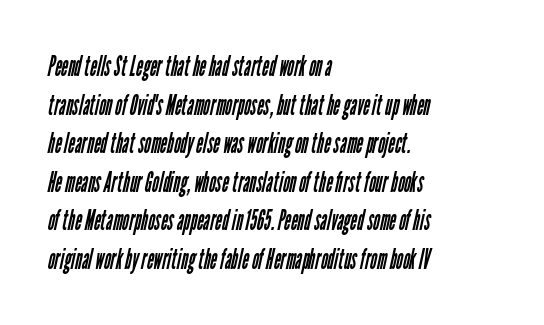
{"serif": "no", "bold": "no", "weight": "regular", "width": "condensed", "stroke_contrast": "low", "x_height": "medium", "monospaced": "no", "underline": "no", "align": "left", "line_spacing": "normal", "line_spacing_ratio": 1.33, "letter_spacing": "normal", "letter_spacing_em": 0.0, "glyph_px": 29}
